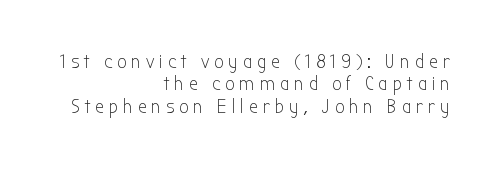
Right-aligned paragraph, ragged on the left. The horizontal fit of the characters is loose and conspicuously gappy. Underline: absent. No italicization has been applied; the sample stays upright.
